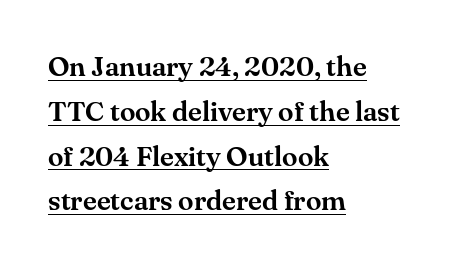
{"serif": "yes", "italic": "no", "width": "normal", "stroke_contrast": "medium", "x_height": "small", "monospaced": "no", "underline": "yes", "align": "left", "line_spacing": "normal", "line_spacing_ratio": 1.6, "letter_spacing": "normal", "letter_spacing_em": 0.0, "glyph_px": 28}
